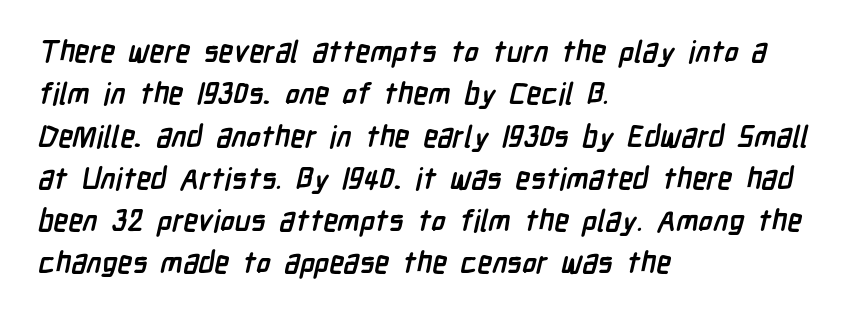
The image shows 30 px semibold, condensed sans-serif type; set left-aligned, normal line spacing (1.41x), normal letter spacing, not underlined; low stroke contrast and a medium x-height.
